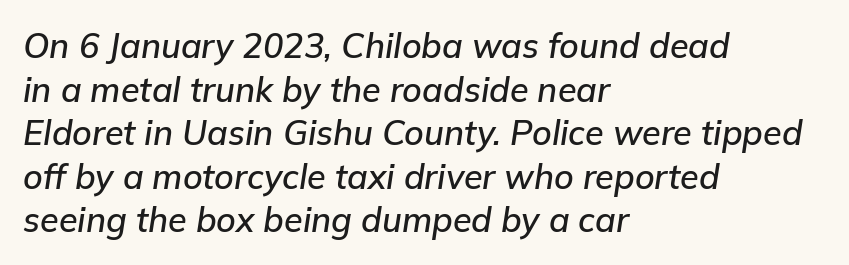
The image shows 34 px text type, italic (leaning right); set left-aligned, normal line spacing (1.28x), normal letter spacing, not underlined; low stroke contrast and a medium x-height.
